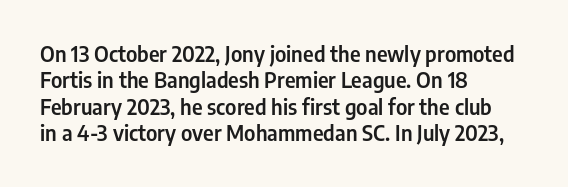
The image shows 21 px text type, upright; set left-aligned, normal line spacing (1.26x), normal letter spacing, not underlined.
